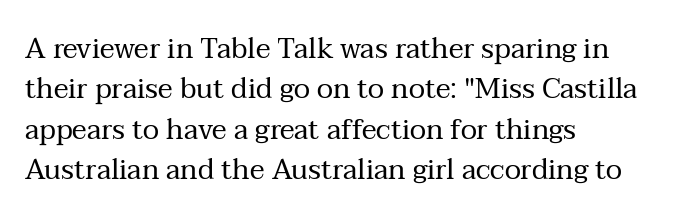
The image shows 28 px regular-weight serif type, upright; set left-aligned, normal line spacing (1.44x), normal letter spacing, not underlined; medium stroke contrast and a medium x-height.
